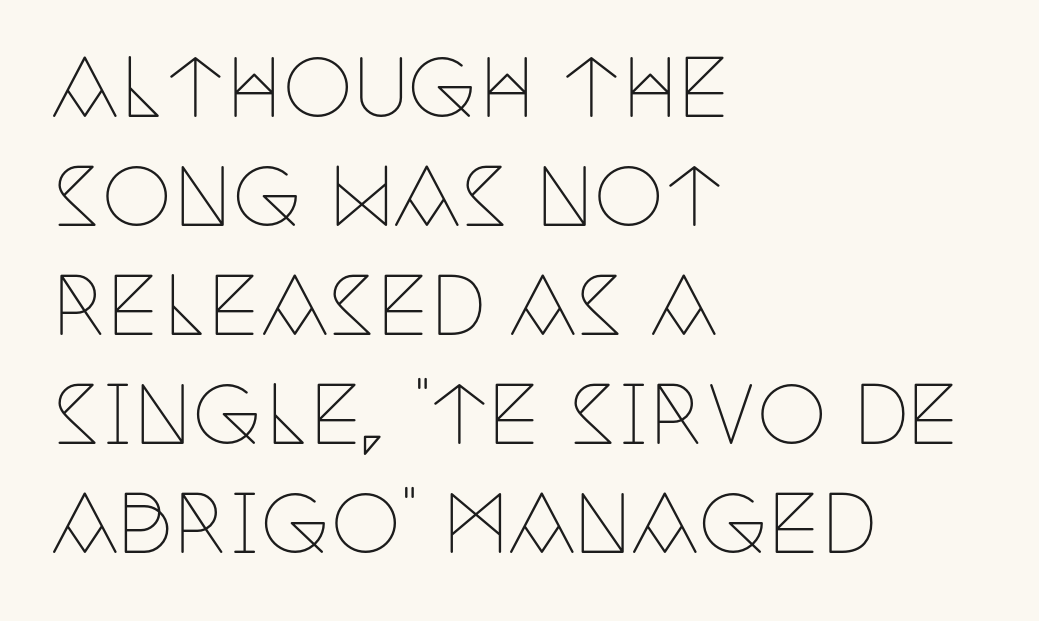
Q: Is the text bold? A: No.
Q: Is the text italic (slanted)? A: No, it is upright.
Q: Is the typeface a serif or a sans-serif typeface? A: Serif.
Q: Is the text underlined? A: No.
Q: How is the paragraph aligned? A: Left-aligned.
Q: Is the spacing between letters normal or unusually wide? A: Normal.
Q: Is the spacing between lines tight, normal or loose? A: Normal.
Q: Width (condensed, normal, or wide)? A: Condensed.
Q: Stroke contrast? A: Low.
Q: x-height? A: Large.
Q: Monospaced? A: No.
